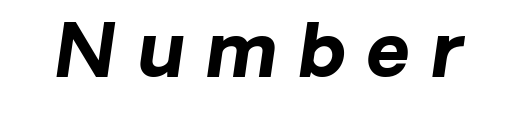
The letterforms stand isolated, each surrounded by extra space. Do the characters align in a grid? No, the font is proportional. Check where the strokes stop: nothing finishes them off — pure sans. Rule under the text: the space is simply empty. Summary of weight: heavy, a full bold.
